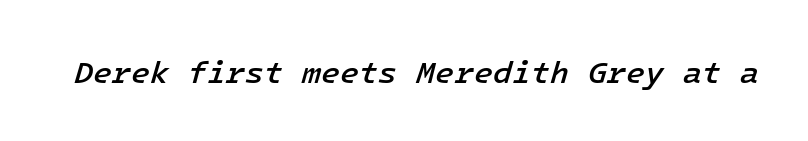
Q: Is the text bold? A: Semi-bold.
Q: Is the text italic (slanted)? A: Yes, it leans right by about 16 degrees.
Q: Is the text underlined? A: No.
Q: Is the spacing between letters normal or unusually wide? A: Normal.
Q: Width (condensed, normal, or wide)? A: Normal.
Q: Stroke contrast? A: Low.
Q: x-height? A: Medium.
